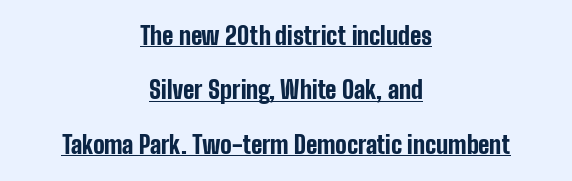
{"italic": "no", "bold": "yes", "underline": "yes", "align": "center", "line_spacing": "loose", "line_spacing_ratio": 2.27, "letter_spacing": "normal", "letter_spacing_em": 0.0, "glyph_px": 24}
